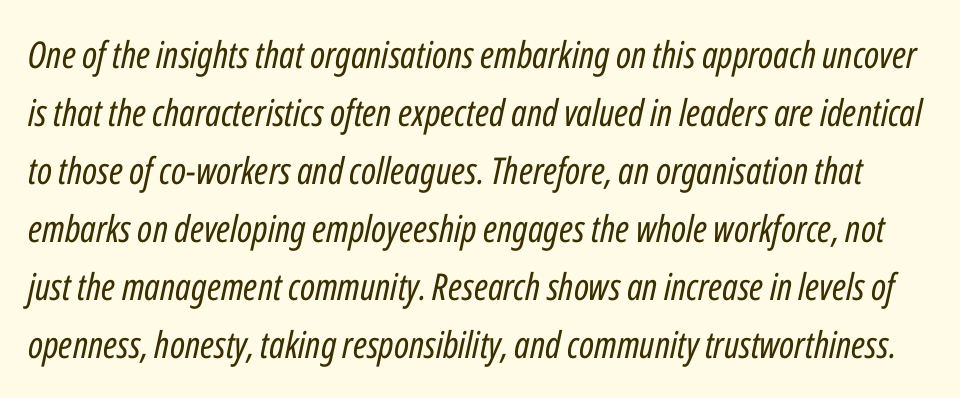
Q: Is the text bold? A: No.
Q: Is the text italic (slanted)? A: Yes, it leans right by about 12 degrees.
Q: Is the text underlined? A: No.
Q: Is the spacing between letters normal or unusually wide? A: Normal.
Q: Is the spacing between lines tight, normal or loose? A: Normal.
Q: Width (condensed, normal, or wide)? A: Condensed.
Q: Stroke contrast? A: Low.
Q: x-height? A: Medium.
Q: Monospaced? A: No.
